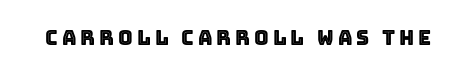
The image shows 20 px text type, upright; set unusually wide letter spacing (+0.2 em), not underlined.
